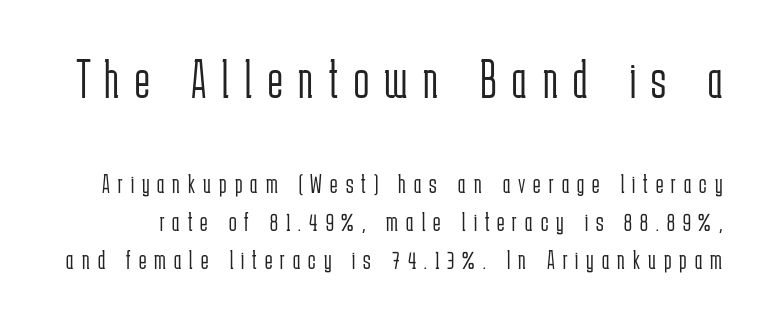
The image shows 55 px light, condensed sans-serif type, upright; set normal line spacing (1.35x), unusually wide letter spacing (+0.29 em), not underlined; the first (top) block is 1.96x larger; low stroke contrast and a medium x-height.
